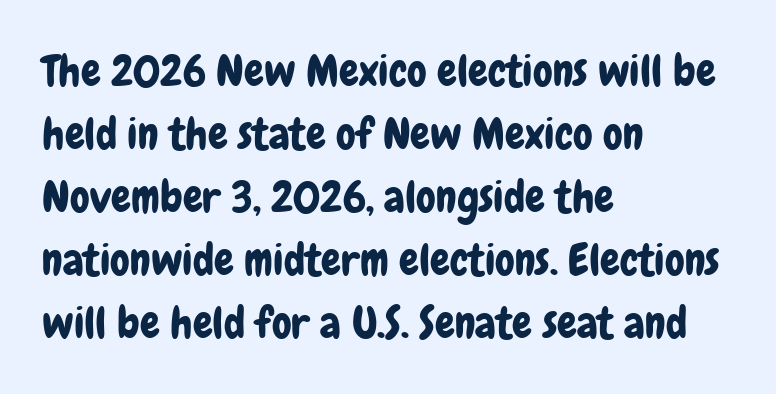
The glyphs in this specimen are sans serif. These lines are rendered in a variable-pitch font. The line-height multiplier appears to be the usual default. All the whitespace from short lines collects on the right. Look at the tracking — it's just the regular setting, nothing added. Unlike italic type, these characters show no tilt at all.
